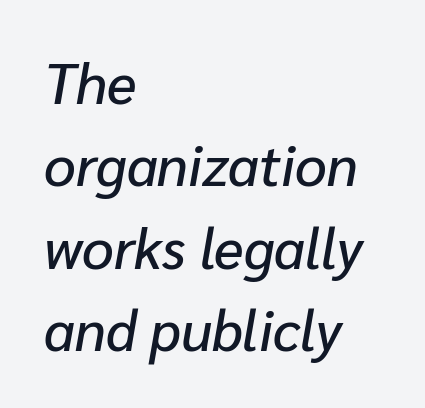
Here the designer chose a conventional face with non-uniform glyph widths. The face used here has a pronounced slope to its letters. The text block is weighted toward the left margin, trailing off unevenly rightward. The words here are not underlined. Students, note that the glyphs here touch the page at normal intervals.
